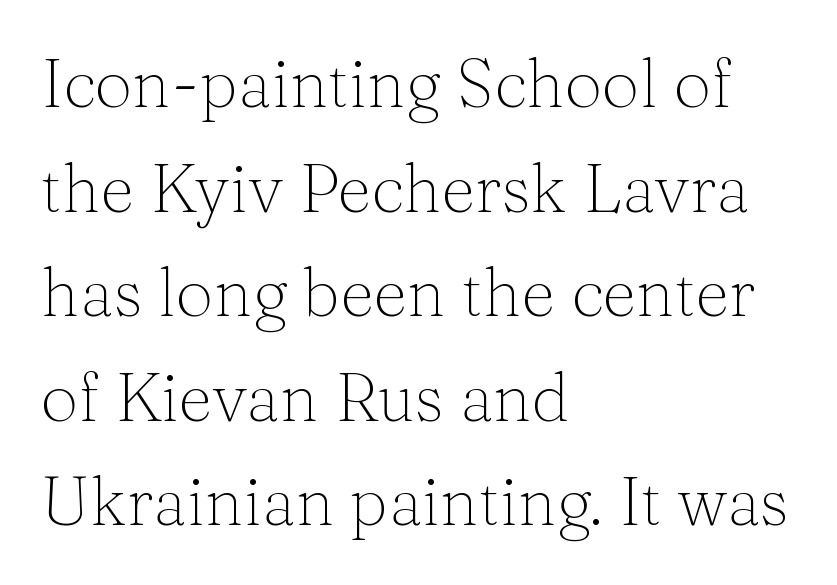
Baseline-to-baseline distance is the conventional proportion of letter height. The characters display serif detailing at their extremities. Here the designer chose a conventional face with non-uniform glyph widths. In terms of posture, this sample is upright.
